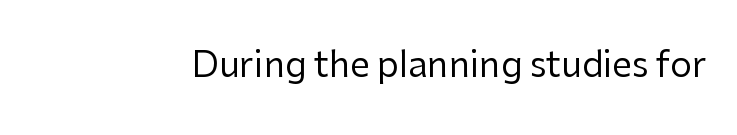
Default kerning and tracking; the words read as compact shapes. The typeface has the unassuming heft of standard copy or less. If you drew a line through each stem, it would be perfectly vertical. The rendering uses natural spacing where letterforms have individual widths.
